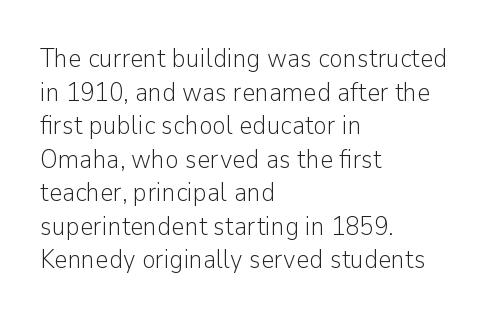
Q: Is the text bold? A: No.
Q: Is the text italic (slanted)? A: No, it is upright.
Q: Is the text underlined? A: No.
Q: How is the paragraph aligned? A: Left-aligned.
Q: Is the spacing between letters normal or unusually wide? A: Normal.
Q: Is the spacing between lines tight, normal or loose? A: Normal.
